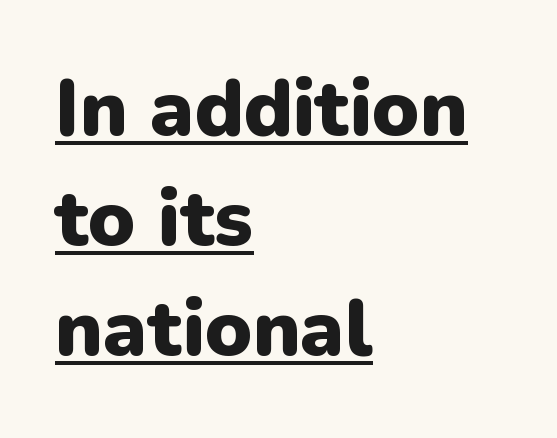
{"serif": "no", "italic": "no", "bold": "yes", "weight": "heavy", "width": "normal", "stroke_contrast": "low", "x_height": "medium", "monospaced": "no", "underline": "yes", "align": "left", "line_spacing": "normal", "line_spacing_ratio": 1.39, "letter_spacing": "normal", "letter_spacing_em": 0.0, "glyph_px": 79}
